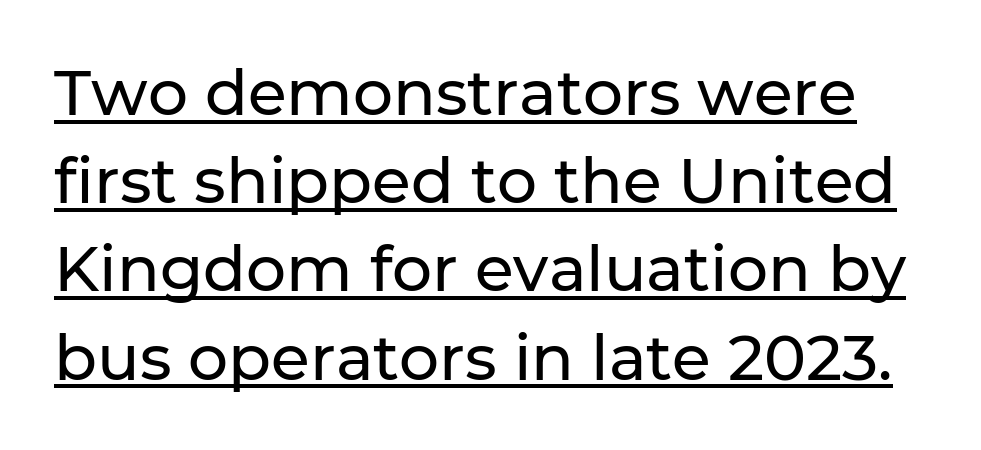
{"serif": "no", "italic": "no", "width": "normal", "stroke_contrast": "low", "x_height": "medium", "monospaced": "no", "underline": "yes", "line_spacing": "normal", "line_spacing_ratio": 1.4, "letter_spacing": "normal", "letter_spacing_em": 0.0, "glyph_px": 63}
